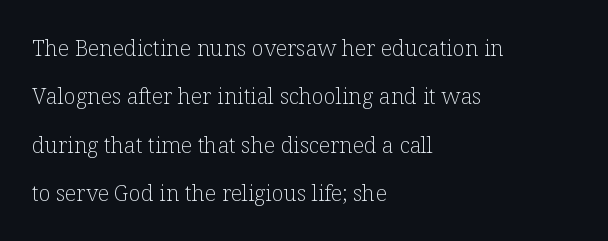
The image shows 22 px text type, upright; set left-aligned, loose line spacing (2.2x), normal letter spacing, not underlined.
